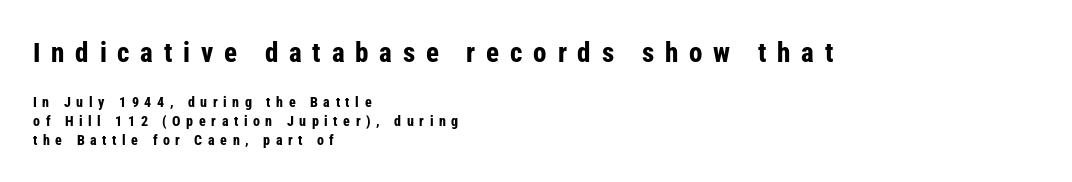
Q: Is the text bold? A: Yes.
Q: Is the text italic (slanted)? A: No, it is upright.
Q: Is the text underlined? A: No.
Q: How is the paragraph aligned? A: Left-aligned.
Q: Is the spacing between letters normal or unusually wide? A: Unusually wide.
Q: Is the spacing between lines tight, normal or loose? A: Normal.
Q: Which block of text is set in a larger size, the first (top) or the second (bottom)? A: The first (top) one.
